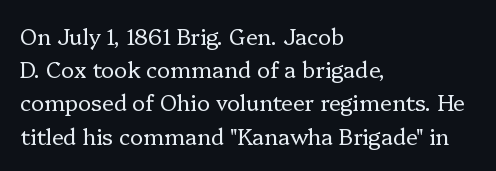
The image shows 22 px text type, upright; set left-aligned, normal line spacing (1.51x), normal letter spacing, not underlined.
